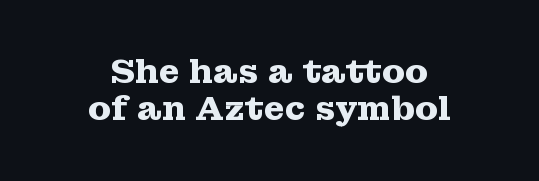
The image shows 34 px heavy, wide serif type, upright; set centered, tight line spacing (1.1x), normal letter spacing, not underlined; medium stroke contrast and a medium x-height.
